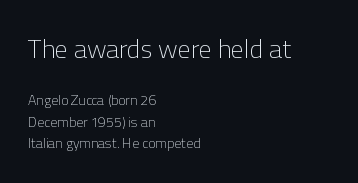
{"italic": "no", "bold": "no", "underline": "no", "align": "left", "line_spacing": "normal", "line_spacing_ratio": 1.55, "letter_spacing": "normal", "letter_spacing_em": 0.0, "larger_block": "first", "size_ratio": 1.86, "glyph_px": 26}
